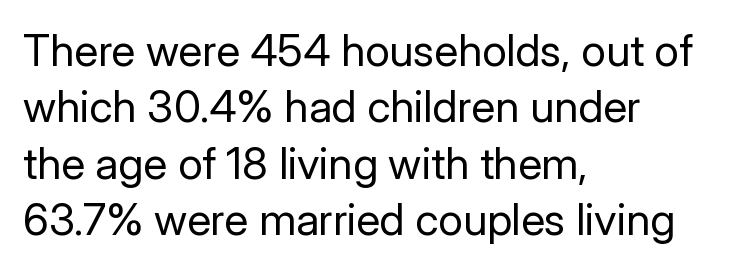
Q: Is the text bold? A: No.
Q: Is the text italic (slanted)? A: No, it is upright.
Q: Is the typeface a serif or a sans-serif typeface? A: Sans-serif.
Q: Is the text underlined? A: No.
Q: How is the paragraph aligned? A: Left-aligned.
Q: Is the spacing between letters normal or unusually wide? A: Normal.
Q: Is the spacing between lines tight, normal or loose? A: Normal.
Q: Width (condensed, normal, or wide)? A: Normal.
Q: Stroke contrast? A: Low.
Q: x-height? A: Medium.
Q: Monospaced? A: No.
